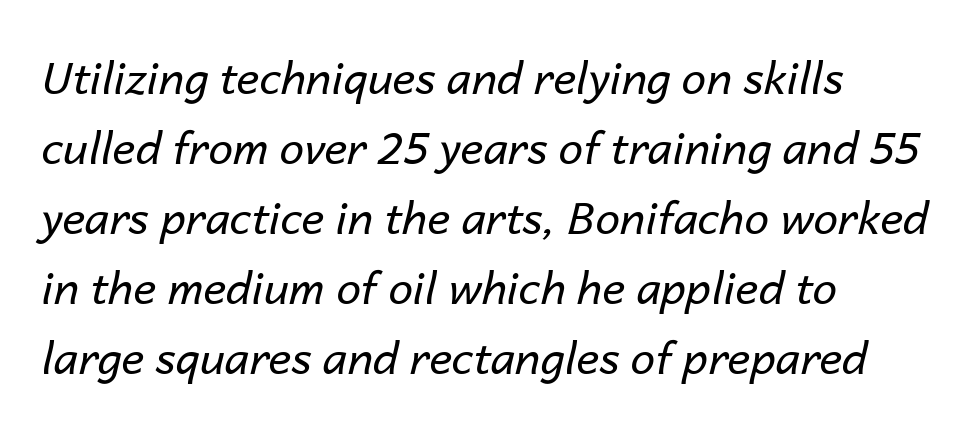
Q: Is the text bold? A: No.
Q: Is the text italic (slanted)? A: Yes, it leans right by about 14 degrees.
Q: Is the text underlined? A: No.
Q: How is the paragraph aligned? A: Left-aligned.
Q: Is the spacing between letters normal or unusually wide? A: Normal.
Q: Is the spacing between lines tight, normal or loose? A: Normal.
Q: Width (condensed, normal, or wide)? A: Normal.
Q: Stroke contrast? A: Low.
Q: x-height? A: Medium.
Q: Monospaced? A: No.
